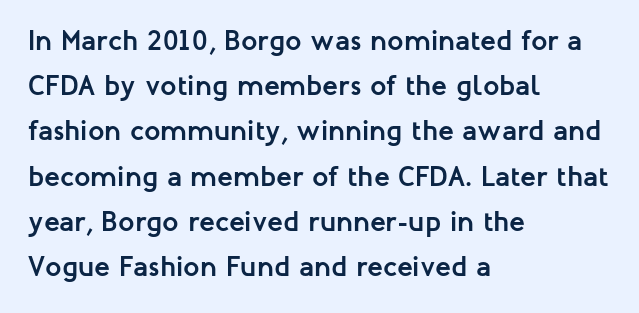
Q: Is the text bold? A: Yes.
Q: Is the text italic (slanted)? A: No, it is upright.
Q: Is the typeface a serif or a sans-serif typeface? A: Sans-serif.
Q: Is the text underlined? A: No.
Q: How is the paragraph aligned? A: Left-aligned.
Q: Is the spacing between letters normal or unusually wide? A: Normal.
Q: Is the spacing between lines tight, normal or loose? A: Normal.
Q: Width (condensed, normal, or wide)? A: Normal.
Q: Stroke contrast? A: Low.
Q: x-height? A: Medium.
Q: Monospaced? A: No.
